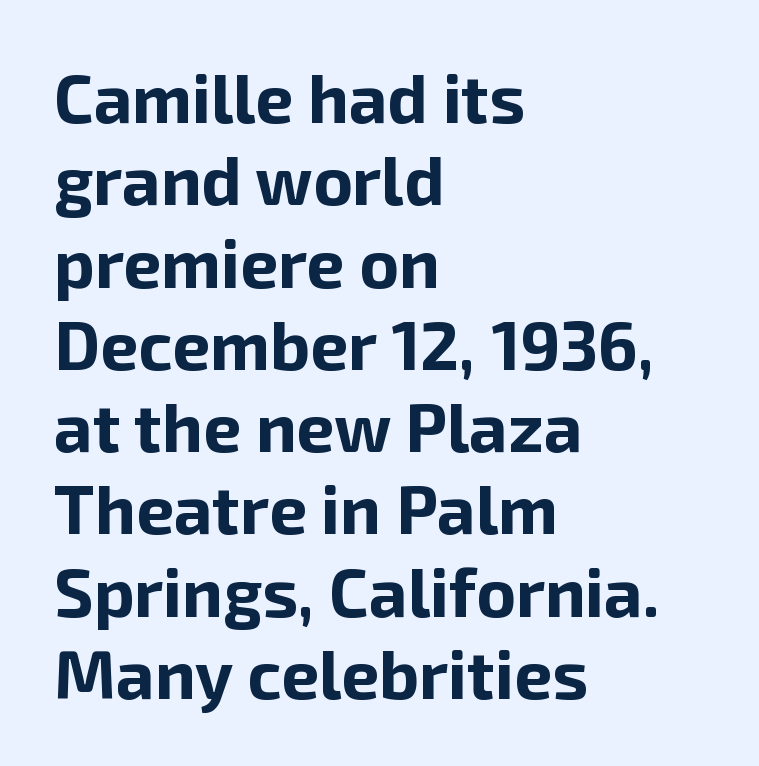
All the whitespace from short lines collects on the right. The face used here is rendered with its standard letterfit. In terms of letterform style, serifs are entirely absent. Caption: bold face, heavy strokes. Every stem runs plumb, perpendicular to the baseline. The string is rendered with underlining switched off.
